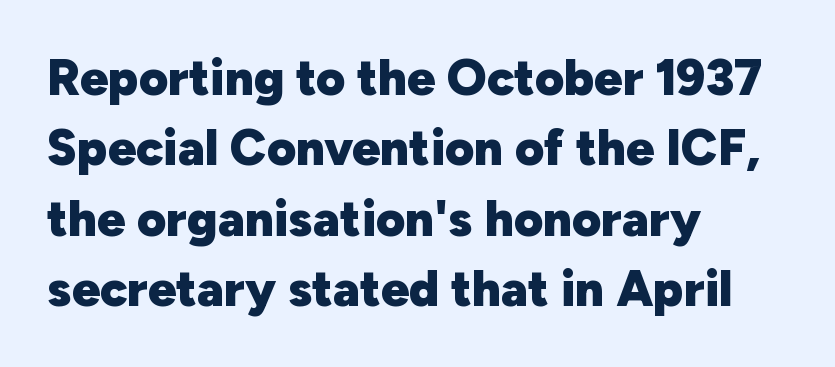
Layout note: lines flush left. You can tell from the bare stems that sans-serif type was used. This sample has the flowing, uneven cadence of proportional lettering. There is no visible air inserted between adjacent glyphs. Letters rest on an invisible, unmarked baseline.
